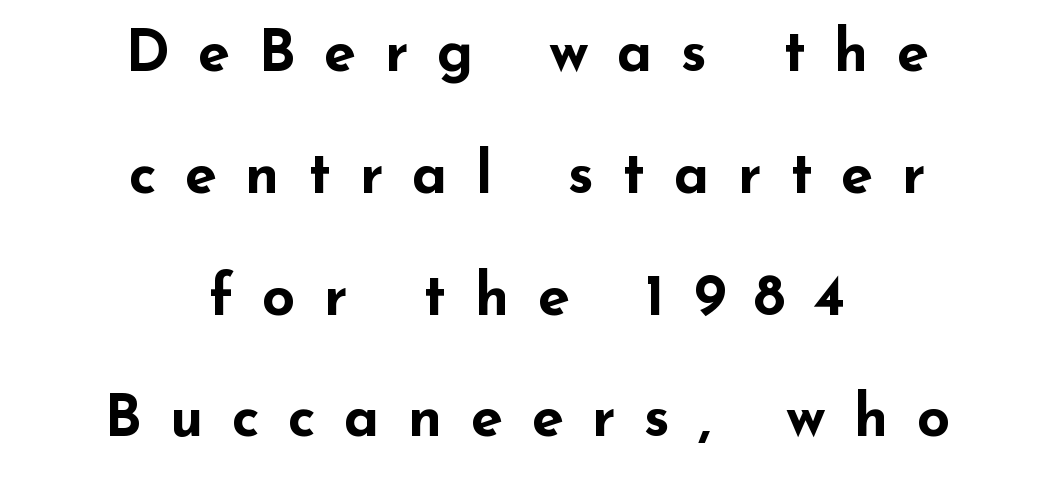
The image shows 58 px bold, wide sans-serif type, upright; set centered, loose line spacing (2.1x), unusually wide letter spacing (+0.49 em), not underlined; low stroke contrast and a small x-height.
